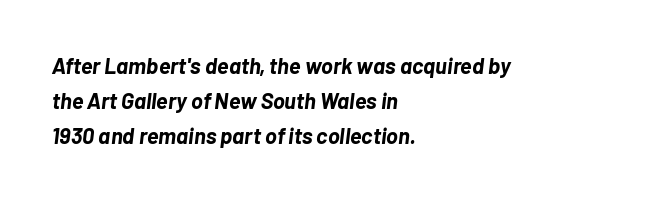
The image shows 22 px bold type, italic (leaning right); set left-aligned, normal line spacing (1.59x), normal letter spacing, not underlined.
